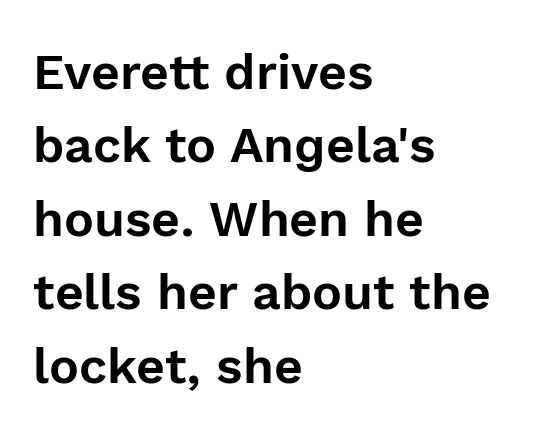
Q: Is the text italic (slanted)? A: No, it is upright.
Q: Is the typeface a serif or a sans-serif typeface? A: Sans-serif.
Q: Is the text underlined? A: No.
Q: How is the paragraph aligned? A: Left-aligned.
Q: Is the spacing between letters normal or unusually wide? A: Normal.
Q: Is the spacing between lines tight, normal or loose? A: Normal.
Q: Width (condensed, normal, or wide)? A: Normal.
Q: x-height? A: Medium.
Q: Monospaced? A: No.
